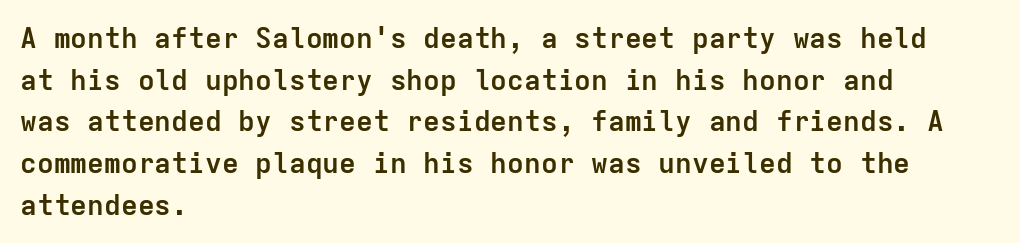
The lines in this sample share a left origin and differ only in where they stop. Letterform terminals end flat and unadorned throughout the passage. Note the uniform advance width — an 'i' takes as much space as an 'm'. Each word holds together tightly as a unit, with standard inter-letter gaps. Designer's note — italics off, roman on. Vertical spacing — default.
